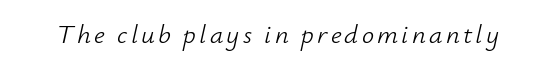
You can tell it's italic because the verticals aren't actually vertical. Lines of text with bare space underneath. The letters look calm and open, with moderate or lighter stems.
